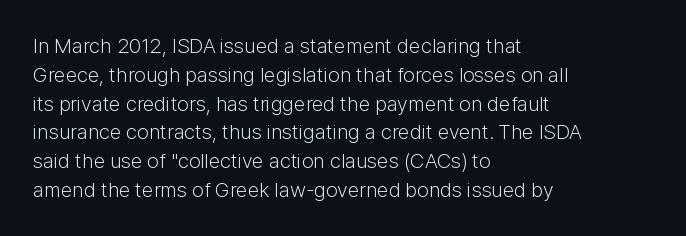
Each new line begins a customary step beneath the previous one. Stems here are at most as thick as an everyday book face. Words appear dense and cohesive because spacing is normal. Descenders hang freely into open space. The axis of the letterforms is exactly vertical.
